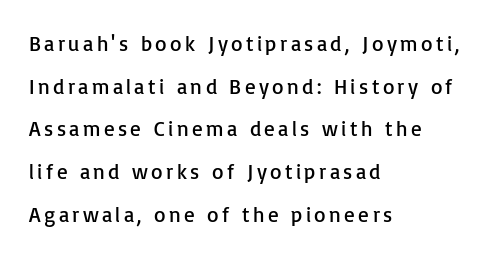
Q: Is the text bold? A: No.
Q: Is the text italic (slanted)? A: No, it is upright.
Q: Is the text underlined? A: No.
Q: How is the paragraph aligned? A: Left-aligned.
Q: Is the spacing between lines tight, normal or loose? A: Loose.
